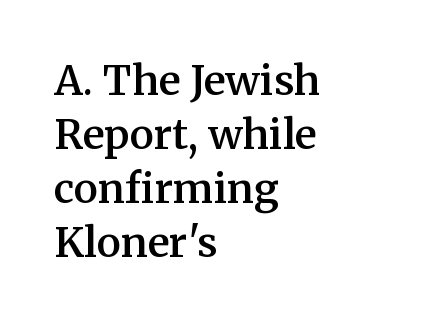
Horizontal alignment here is leftward, the default for most running prose. Characters remain perfectly vertical along every line. Nothing unusual about the tracking: characters are spaced as the font intends. Moderately thickened strokes mark this as semibold type. The letters carry serifs — small finishing strokes at the ends of their stems. These lines are rendered in a variable-pitch font.
